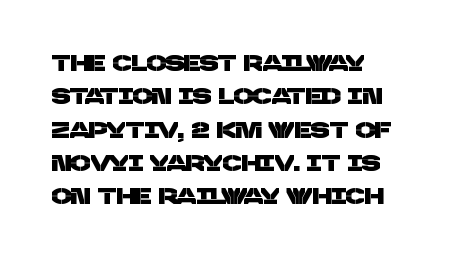
The image shows 23 px text type; set left-aligned, normal line spacing (1.45x), normal letter spacing, not underlined.
